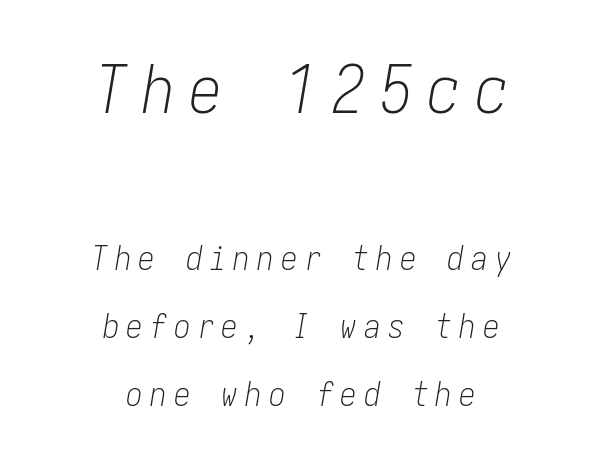
{"italic": "yes", "lean": "right", "slant_degrees": 10, "bold": "no", "weight": "light", "width": "condensed", "stroke_contrast": "low", "x_height": "medium", "underline": "no", "align": "center", "line_spacing": "loose", "line_spacing_ratio": 2.06, "letter_spacing": "wide", "letter_spacing_em": 0.22, "larger_block": "first", "size_ratio": 2.0, "glyph_px": 66}
